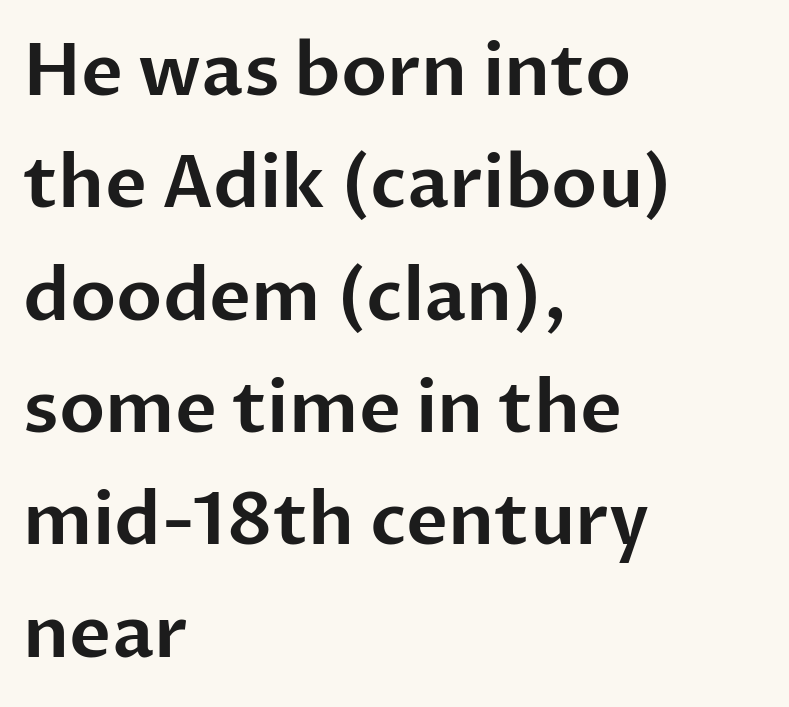
The image shows 72 px sans-serif type, upright; set left-aligned, normal line spacing (1.56x), normal letter spacing, not underlined; low stroke contrast and a medium x-height.
